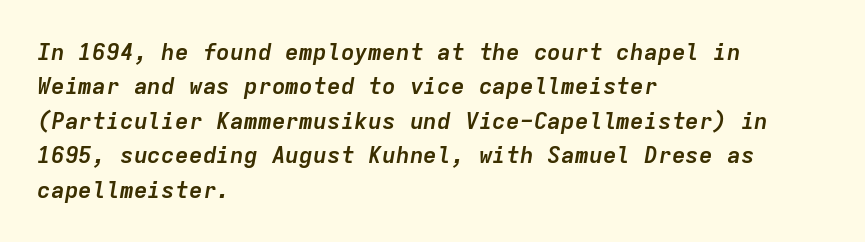
Q: Is the text bold? A: Yes.
Q: Is the text italic (slanted)? A: Yes, it leans right by about 9 degrees.
Q: Is the text underlined? A: No.
Q: How is the paragraph aligned? A: Left-aligned.
Q: Is the spacing between letters normal or unusually wide? A: Normal.
Q: Is the spacing between lines tight, normal or loose? A: Normal.
